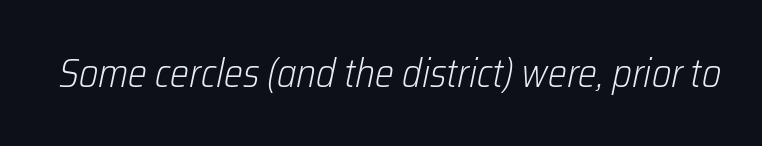
Q: Is the text bold? A: No.
Q: Is the text italic (slanted)? A: Yes, it leans right by about 12 degrees.
Q: Is the text underlined? A: No.
Q: Is the spacing between letters normal or unusually wide? A: Normal.
Q: Width (condensed, normal, or wide)? A: Condensed.
Q: Stroke contrast? A: Low.
Q: x-height? A: Medium.
Q: Monospaced? A: No.
